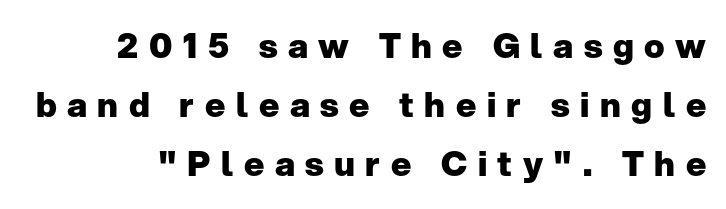
Q: Is the text bold? A: Yes.
Q: Is the text italic (slanted)? A: No, it is upright.
Q: Is the typeface a serif or a sans-serif typeface? A: Sans-serif.
Q: Is the text underlined? A: No.
Q: Is the spacing between letters normal or unusually wide? A: Unusually wide.
Q: Width (condensed, normal, or wide)? A: Normal.
Q: Stroke contrast? A: Low.
Q: x-height? A: Medium.
Q: Monospaced? A: No.
